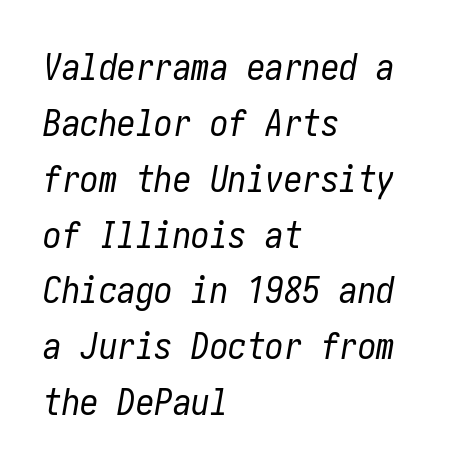
{"italic": "yes", "lean": "right", "slant_degrees": 10, "bold": "no", "weight": "regular", "width": "condensed", "stroke_contrast": "low", "x_height": "medium", "underline": "no", "align": "left", "line_spacing": "normal", "line_spacing_ratio": 1.51, "letter_spacing": "normal", "letter_spacing_em": 0.0, "glyph_px": 37}
